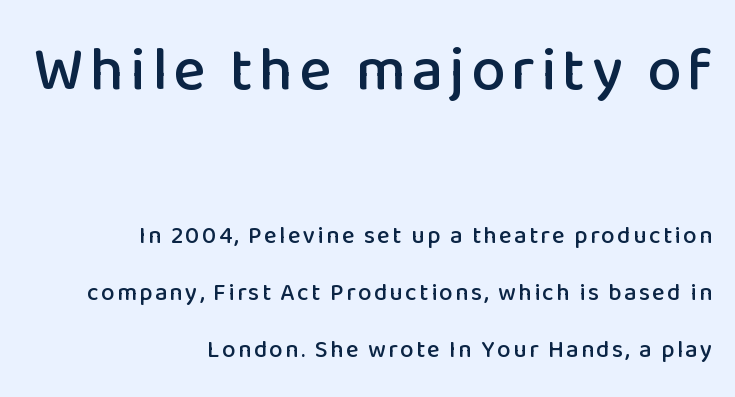
The image shows 61 px sans-serif type, upright; set right-aligned, loose line spacing (2.38x), not underlined; the first (top) block is 2.54x larger; low stroke contrast and a medium x-height.
